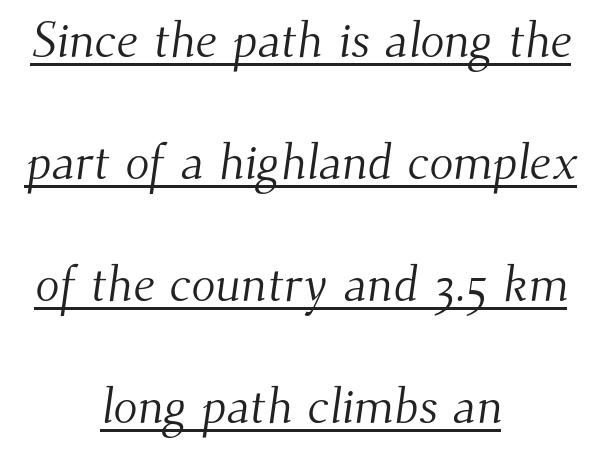
{"serif": "yes", "bold": "no", "weight": "light", "width": "normal", "stroke_contrast": "medium", "x_height": "small", "monospaced": "no", "underline": "yes", "align": "center", "line_spacing": "loose", "line_spacing_ratio": 2.44, "letter_spacing": "normal", "letter_spacing_em": 0.0, "glyph_px": 50}
